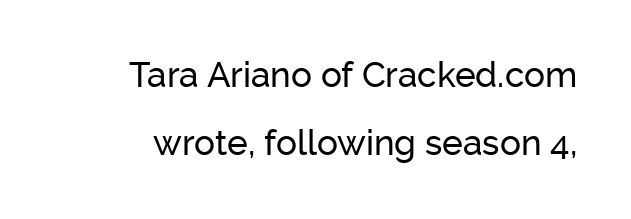
The image shows 35 px sans-serif type, upright; set loose line spacing (1.95x), normal letter spacing, not underlined; low stroke contrast and a medium x-height.
